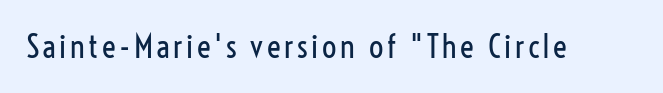
{"serif": "no", "italic": "no", "bold": "no", "weight": "regular", "width": "condensed", "stroke_contrast": "low", "x_height": "medium", "monospaced": "no", "underline": "no", "glyph_px": 32}
